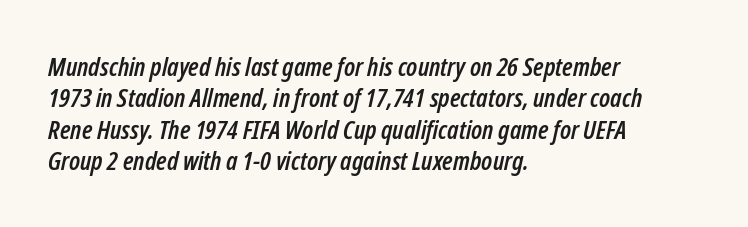
The image shows 26 px text type, italic (leaning right); set left-aligned, line spacing 1.21x, normal letter spacing, not underlined.
